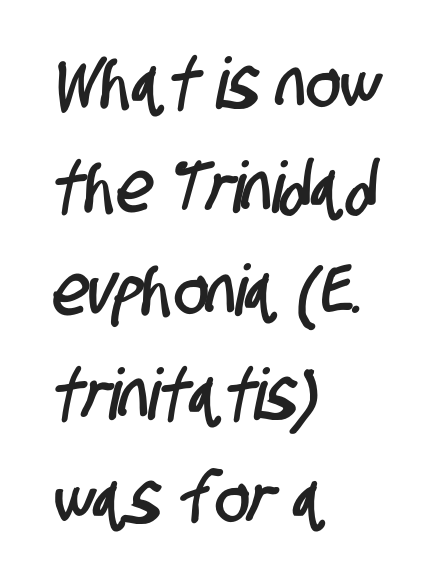
Inter-character spacing is left at the font's built-in metrics. Is there much room between lines? A standard amount, neither cramped nor airy. Each line starts at the same left margin while the right side varies. I'd call this a sans setting — the letters go barefoot.
